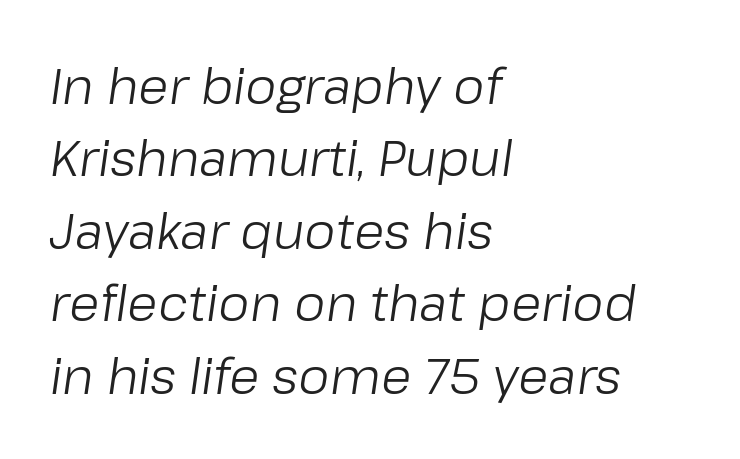
Q: Is the text bold? A: No.
Q: Is the text italic (slanted)? A: Yes, it leans right by about 8 degrees.
Q: Is the text underlined? A: No.
Q: How is the paragraph aligned? A: Left-aligned.
Q: Is the spacing between letters normal or unusually wide? A: Normal.
Q: Is the spacing between lines tight, normal or loose? A: Normal.
Q: Width (condensed, normal, or wide)? A: Normal.
Q: Stroke contrast? A: Low.
Q: x-height? A: Medium.
Q: Monospaced? A: No.
